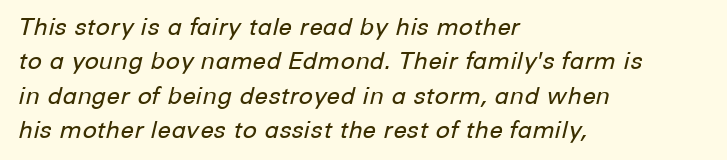
A light-to-regular cut is what we see here. Look at the tracking — it's just the regular setting, nothing added. Is there much room between lines? A standard amount, neither cramped nor airy. These lines were composed using italics.
